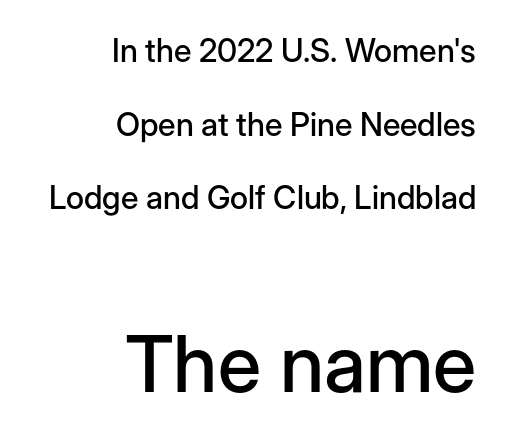
Q: Is the text italic (slanted)? A: No, it is upright.
Q: Is the typeface a serif or a sans-serif typeface? A: Sans-serif.
Q: Is the text underlined? A: No.
Q: How is the paragraph aligned? A: Right-aligned.
Q: Is the spacing between letters normal or unusually wide? A: Normal.
Q: Is the spacing between lines tight, normal or loose? A: Loose.
Q: Which block of text is set in a larger size, the first (top) or the second (bottom)? A: The second (bottom) one.
Q: Width (condensed, normal, or wide)? A: Normal.
Q: Stroke contrast? A: Low.
Q: x-height? A: Medium.
Q: Monospaced? A: No.
